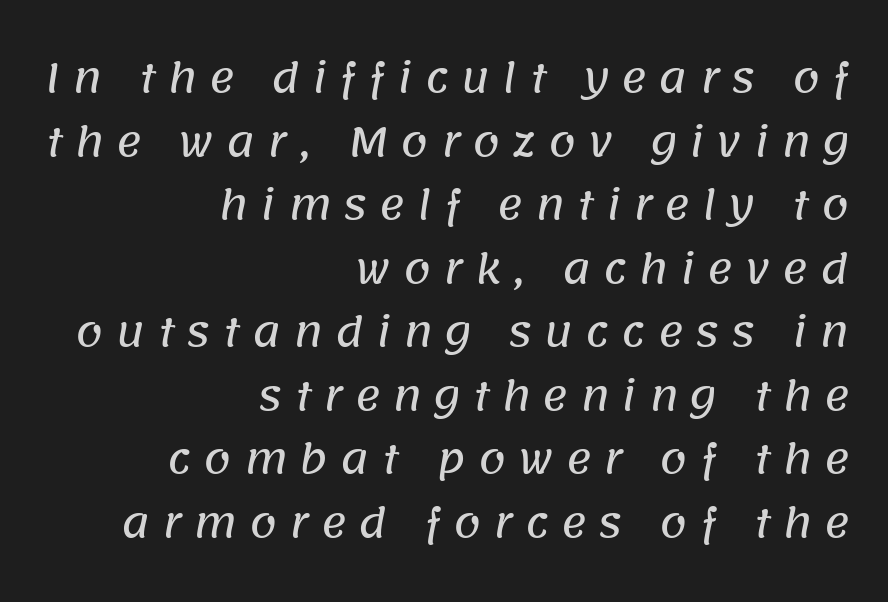
The image shows 39 px sans-serif type; set right-aligned, normal line spacing (1.63x), unusually wide letter spacing (+0.31 em), not underlined; low stroke contrast and a large x-height.
